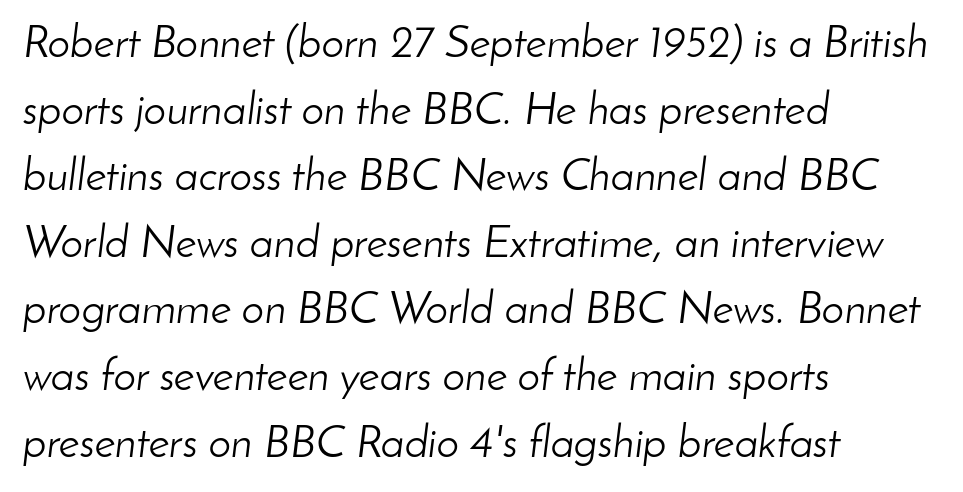
Q: Is the text bold? A: No.
Q: Is the text italic (slanted)? A: Yes, it leans right by about 8 degrees.
Q: Is the text underlined? A: No.
Q: How is the paragraph aligned? A: Left-aligned.
Q: Is the spacing between letters normal or unusually wide? A: Normal.
Q: Is the spacing between lines tight, normal or loose? A: Normal.
Q: Width (condensed, normal, or wide)? A: Normal.
Q: Stroke contrast? A: Low.
Q: x-height? A: Small.
Q: Monospaced? A: No.
